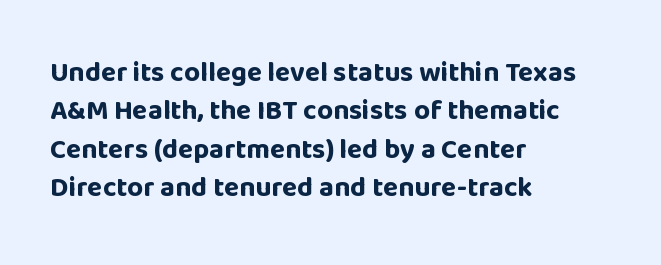
The image shows 28 px bold sans-serif type, upright; set left-aligned, normal line spacing (1.37x), normal letter spacing, not underlined; low stroke contrast and a large x-height.
